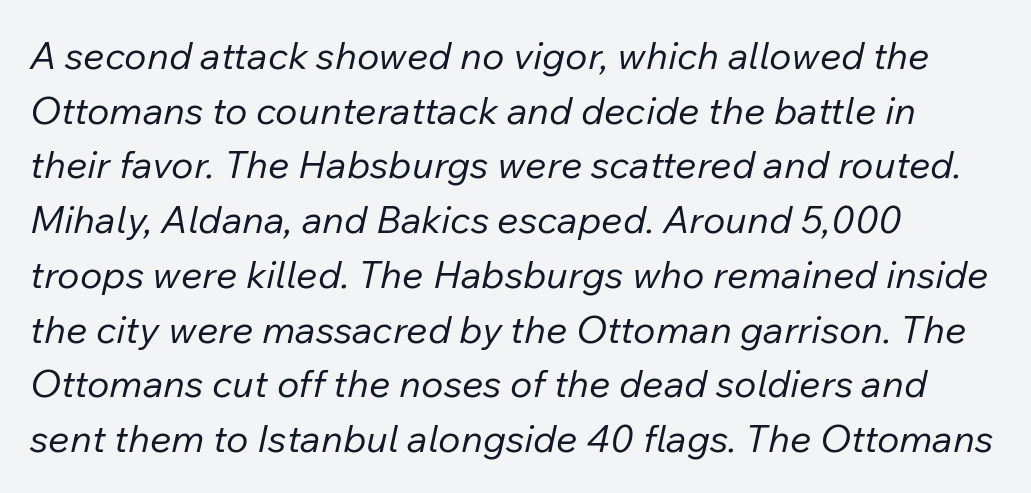
{"italic": "yes", "lean": "right", "slant_degrees": 12, "bold": "no", "weight": "regular", "width": "normal", "stroke_contrast": "low", "x_height": "medium", "monospaced": "no", "underline": "no", "align": "left", "line_spacing": "normal", "line_spacing_ratio": 1.44, "letter_spacing": "normal", "letter_spacing_em": 0.0, "glyph_px": 38}
